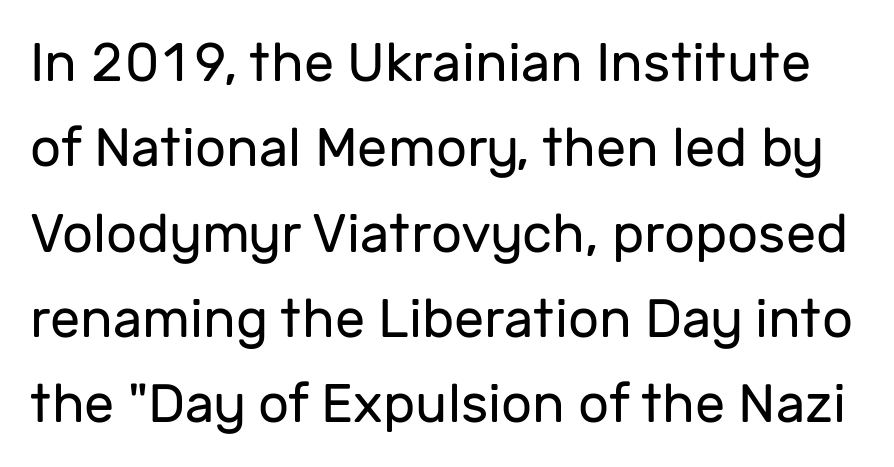
{"serif": "no", "italic": "no", "bold": "no", "weight": "regular", "width": "normal", "stroke_contrast": "low", "x_height": "medium", "monospaced": "no", "underline": "no", "line_spacing": "normal", "line_spacing_ratio": 1.58, "letter_spacing": "normal", "letter_spacing_em": 0.0, "glyph_px": 54}
